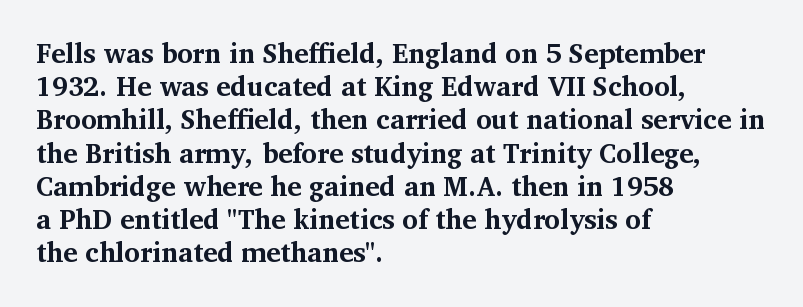
The image shows 27 px bold type, upright; set left-aligned, line spacing 1.23x, normal letter spacing, not underlined.
